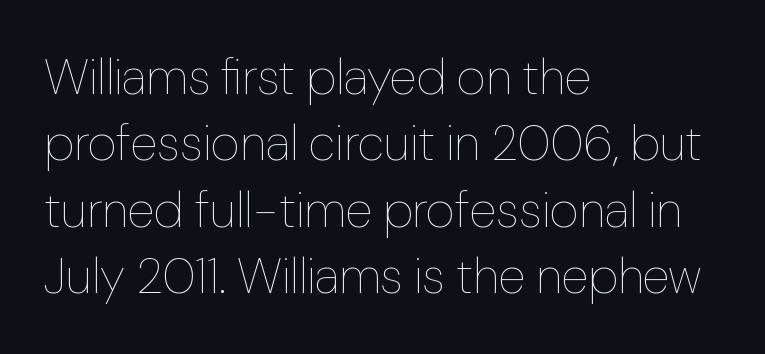
Designer's note — italics off, roman on. The rendering keeps characters at their native spacing. Proportional: the letters do not fall into vertical columns. The paragraph shown leans on its left margin.
